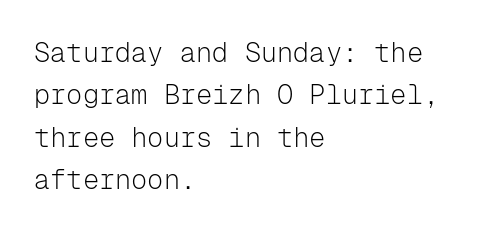
{"italic": "no", "bold": "no", "underline": "no", "align": "left", "line_spacing": "normal", "line_spacing_ratio": 1.57, "letter_spacing": "normal", "letter_spacing_em": 0.0, "glyph_px": 27}
